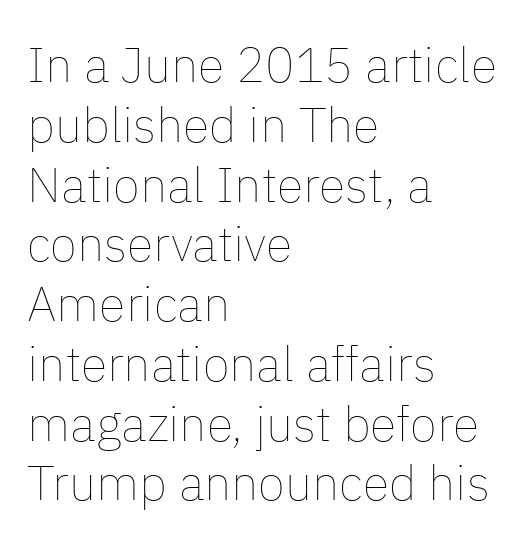
{"italic": "no", "bold": "no", "weight": "thin", "width": "normal", "stroke_contrast": "low", "x_height": "medium", "monospaced": "no", "underline": "no", "align": "left", "line_spacing_ratio": 1.22, "letter_spacing": "normal", "letter_spacing_em": 0.0, "glyph_px": 49}
